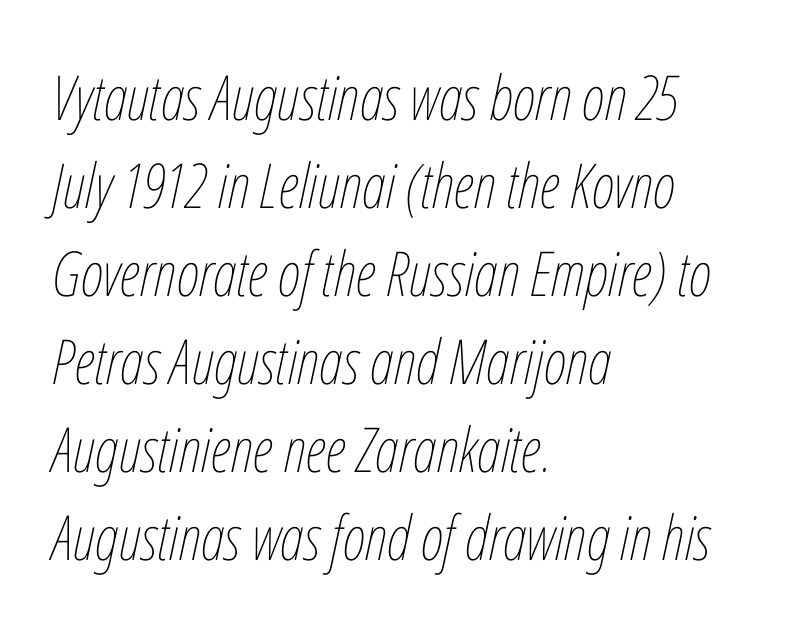
Style check: oblique. These lines are set flush left with a ragged right edge. These lines are rendered in a variable-pitch font. This reads as an unemphasized weight, regular at the heaviest. Baseline-to-baseline distance is the conventional proportion of letter height.
